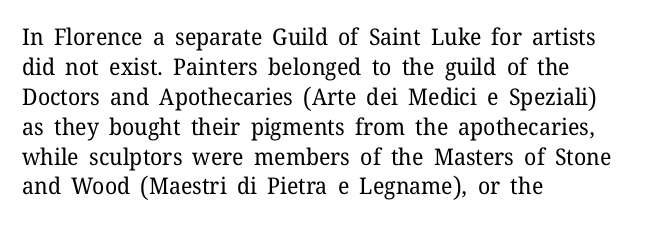
The lines are quadded left. The font sits on the lighter half of the weight spectrum, regular included. Tracking here is standard; glyphs follow each other at the usual distance. Italic? Not at all — the glyphs are vertical. Rule under the text: the space is simply empty.
